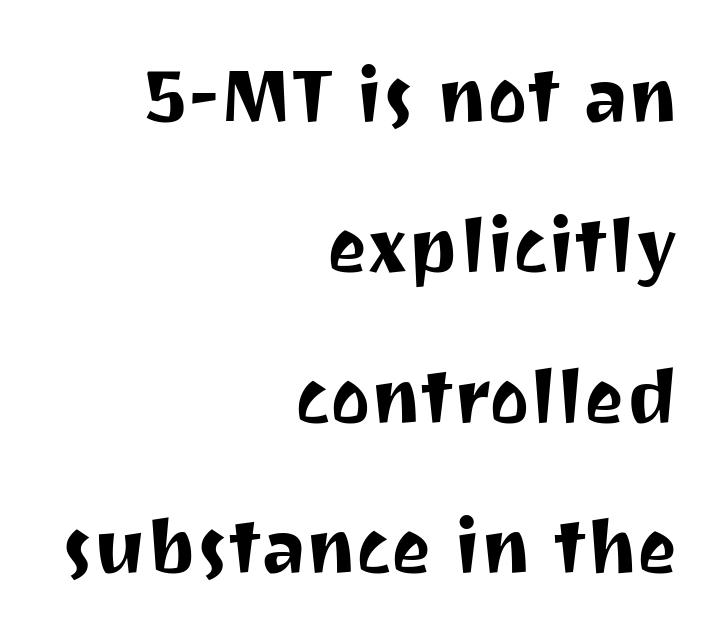
{"serif": "no", "italic": "no", "width": "normal", "stroke_contrast": "medium", "x_height": "medium", "monospaced": "no", "underline": "no", "align": "right", "line_spacing": "loose", "line_spacing_ratio": 1.98, "letter_spacing": "normal", "letter_spacing_em": 0.0, "glyph_px": 76}
